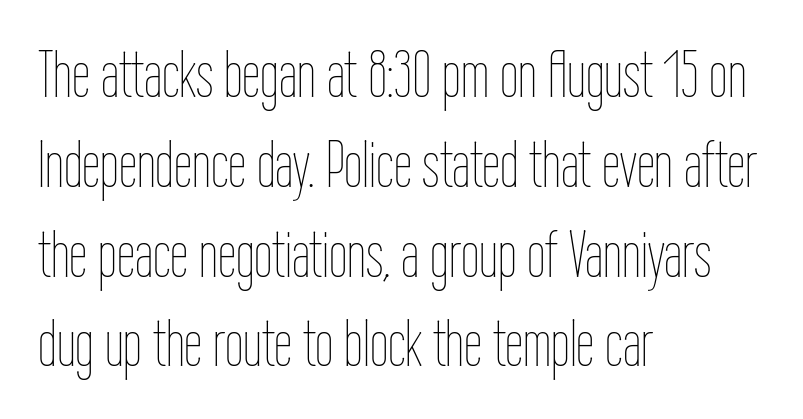
The image shows 66 px thin, condensed type, upright; set left-aligned, normal line spacing (1.36x), normal letter spacing, not underlined; low stroke contrast and a medium x-height.
